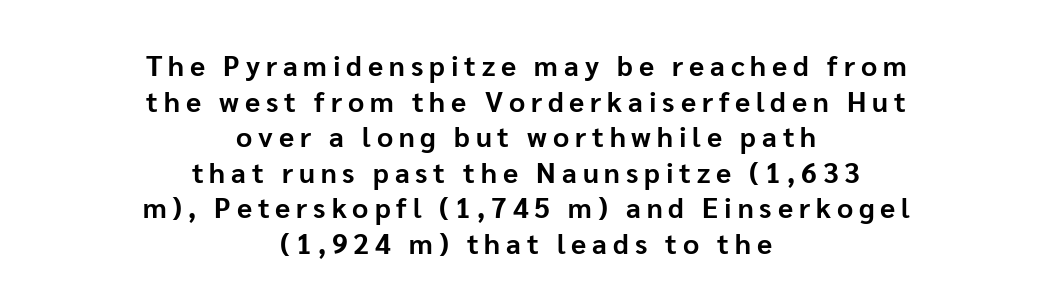
{"serif": "no", "italic": "no", "bold": "yes", "weight": "bold", "width": "normal", "stroke_contrast": "low", "x_height": "medium", "monospaced": "no", "underline": "no", "align": "center", "line_spacing": "normal", "line_spacing_ratio": 1.27, "letter_spacing": "wide", "letter_spacing_em": 0.21, "glyph_px": 28}
